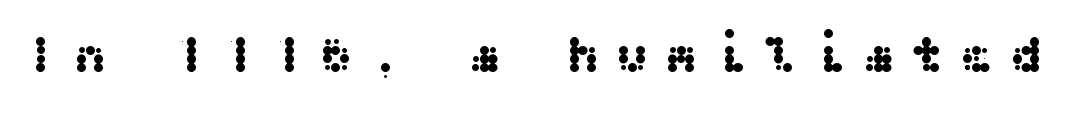
Q: Is the text italic (slanted)? A: No, it is upright.
Q: Is the typeface a serif or a sans-serif typeface? A: Sans-serif.
Q: Is the text underlined? A: No.
Q: Is the spacing between letters normal or unusually wide? A: Unusually wide.
Q: Width (condensed, normal, or wide)? A: Wide.
Q: Stroke contrast? A: Medium.
Q: x-height? A: Medium.
